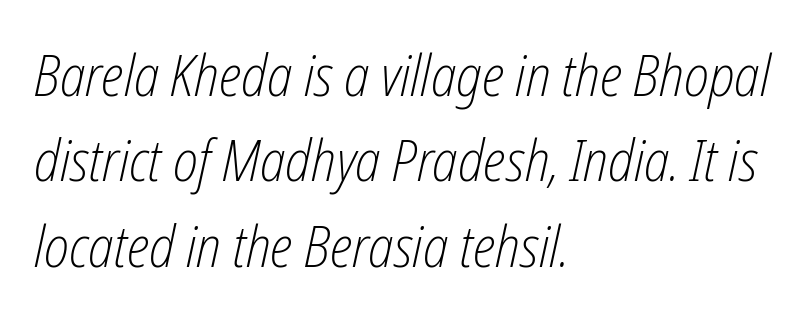
The image shows 58 px light, condensed type, italic (leaning right); set left-aligned, normal line spacing (1.47x), normal letter spacing, not underlined; low stroke contrast and a medium x-height.
